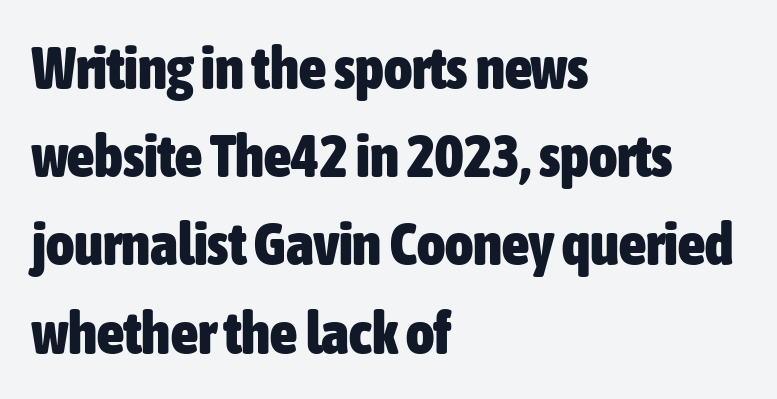
The image shows 60 px heavy, condensed sans-serif type, upright; set left-aligned, normal line spacing (1.47x), normal letter spacing, not underlined; low stroke contrast and a medium x-height.
